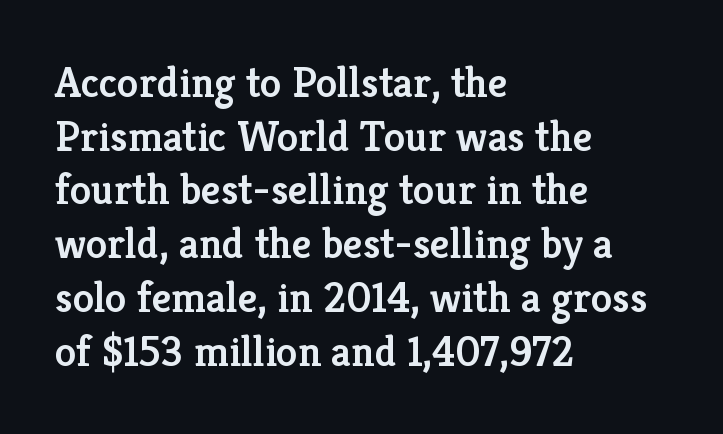
{"serif": "yes", "italic": "no", "bold": "semi", "weight": "semibold", "width": "normal", "stroke_contrast": "low", "x_height": "medium", "monospaced": "no", "underline": "no", "align": "left", "line_spacing": "normal", "line_spacing_ratio": 1.25, "letter_spacing": "normal", "letter_spacing_em": 0.0, "glyph_px": 43}
